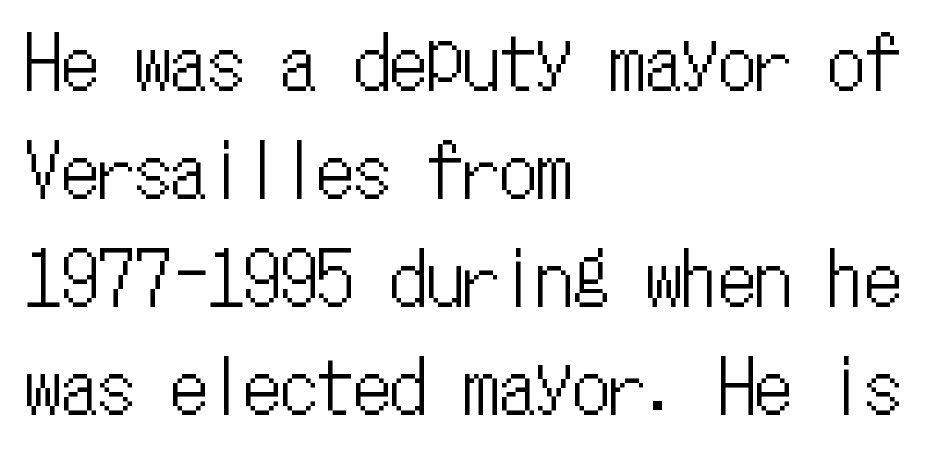
{"italic": "no", "width": "condensed", "stroke_contrast": "low", "x_height": "medium", "monospaced": "yes", "underline": "no", "align": "left", "line_spacing": "normal", "line_spacing_ratio": 1.48, "letter_spacing": "normal", "letter_spacing_em": 0.0, "glyph_px": 73}
